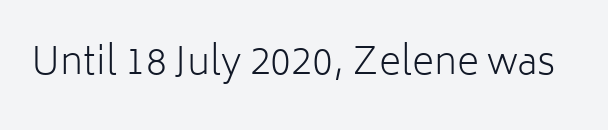
The image shows 38 px light sans-serif type, upright; set normal letter spacing, not underlined; low stroke contrast and a medium x-height.
